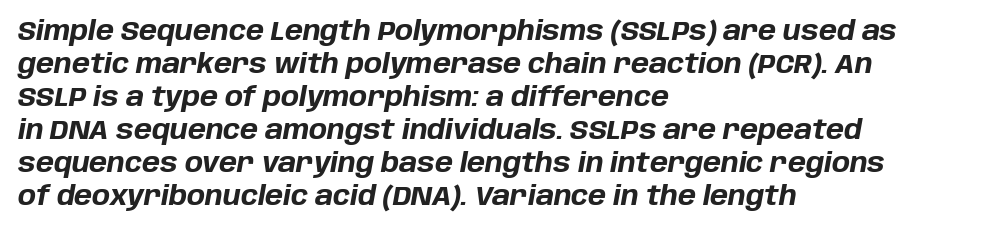
{"italic": "yes", "lean": "right", "slant_degrees": 10, "bold": "yes", "underline": "no", "align": "left", "line_spacing_ratio": 1.22, "letter_spacing": "normal", "letter_spacing_em": 0.0, "glyph_px": 27}
